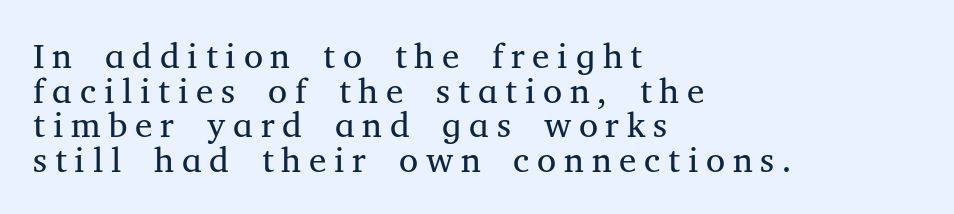
Summary of weight: not heavy and not bold. How are the letters spaced? Widely, with obvious added tracking. Descenders are the only things crossing below the line. Vertical spacing — tight. The type family on display is of the serif kind.
